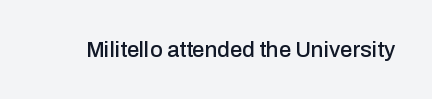
Tall strokes in this sample are plumb rather than angled. Short note: letters normally spaced. Lines of text with bare space underneath.
